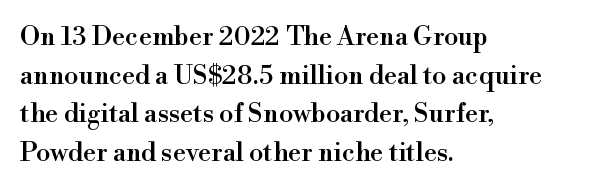
Q: Is the text italic (slanted)? A: No, it is upright.
Q: Is the text underlined? A: No.
Q: How is the paragraph aligned? A: Left-aligned.
Q: Is the spacing between letters normal or unusually wide? A: Normal.
Q: Is the spacing between lines tight, normal or loose? A: Normal.
